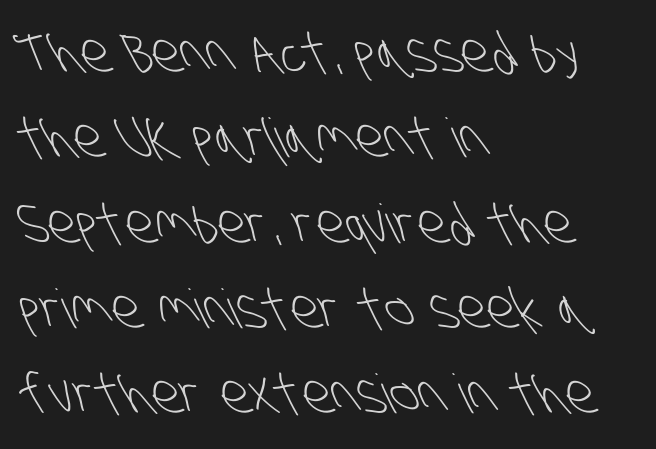
Q: Is the text bold? A: No.
Q: Is the typeface a serif or a sans-serif typeface? A: Sans-serif.
Q: Is the text underlined? A: No.
Q: How is the paragraph aligned? A: Left-aligned.
Q: Is the spacing between letters normal or unusually wide? A: Normal.
Q: Is the spacing between lines tight, normal or loose? A: Normal.
Q: Width (condensed, normal, or wide)? A: Condensed.
Q: Stroke contrast? A: Low.
Q: x-height? A: Large.
Q: Monospaced? A: No.
